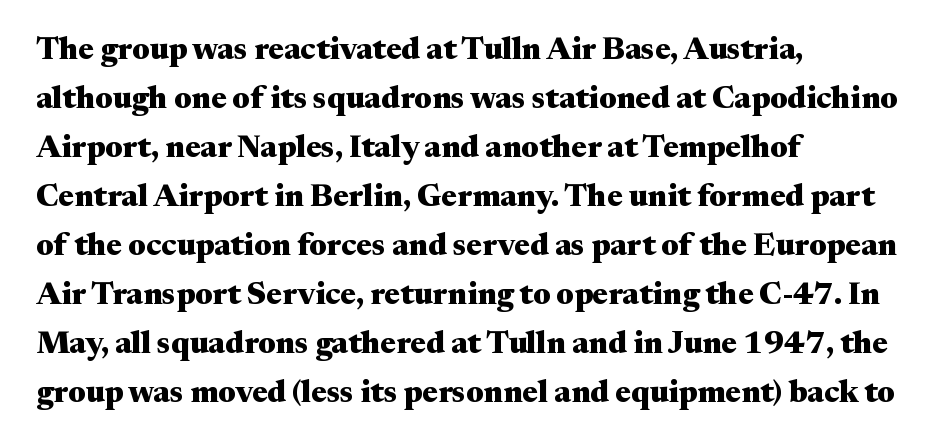
The passage shown is typed in a proportional face where columns would drift. The face used here is seriffed, in the tradition of book romans. Notice how the stems are strictly vertical — no italics here. Reading down the block, your eye returns to a fixed left position each line. Here the glyphs are tracked normally, forming tight word shapes. Summary of weight: heavy, a full bold.
